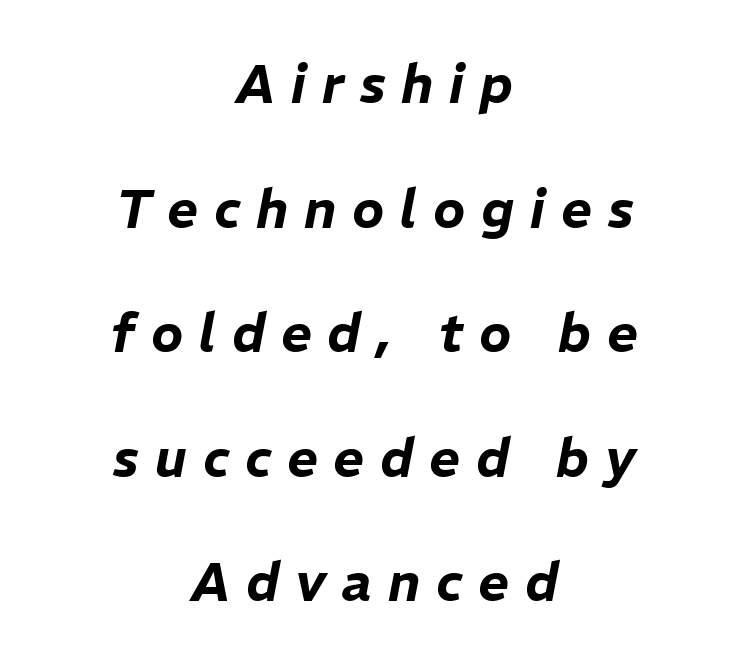
Q: Is the text italic (slanted)? A: Yes, it leans right by about 11 degrees.
Q: Is the text underlined? A: No.
Q: How is the paragraph aligned? A: Centered.
Q: Is the spacing between letters normal or unusually wide? A: Unusually wide.
Q: Is the spacing between lines tight, normal or loose? A: Loose.
Q: Width (condensed, normal, or wide)? A: Normal.
Q: Stroke contrast? A: Low.
Q: x-height? A: Medium.
Q: Monospaced? A: No.
